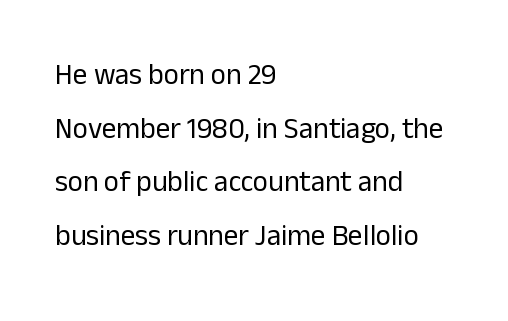
{"serif": "no", "italic": "no", "bold": "no", "weight": "regular", "width": "normal", "stroke_contrast": "low", "x_height": "medium", "monospaced": "no", "underline": "no", "align": "left", "line_spacing_ratio": 1.85, "letter_spacing": "normal", "letter_spacing_em": 0.0, "glyph_px": 29}
